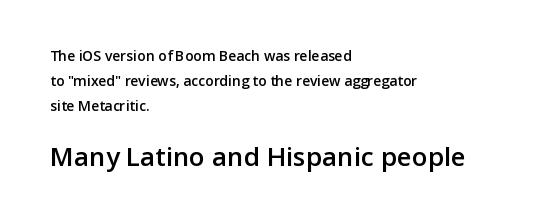
{"italic": "no", "bold": "semi", "underline": "no", "align": "left", "line_spacing_ratio": 1.79, "letter_spacing": "normal", "letter_spacing_em": 0.0, "larger_block": "second", "size_ratio": 1.86, "glyph_px": 26}
